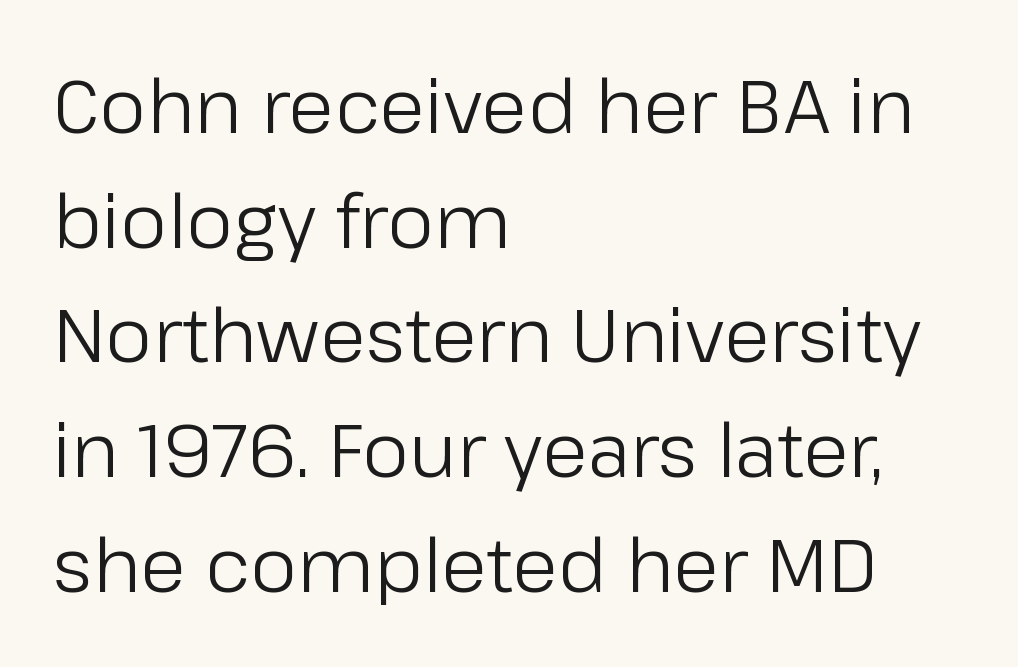
This sample uses plain, unmodified letter spacing. The lettering stays uniformly vertical, giving the passage a roman look. Here the designer chose a conventional face with non-uniform glyph widths. Underline: absent. The rendering shows plain stroke endings on the letterforms — a sans-serif design. Quick note: interline space is typical.
